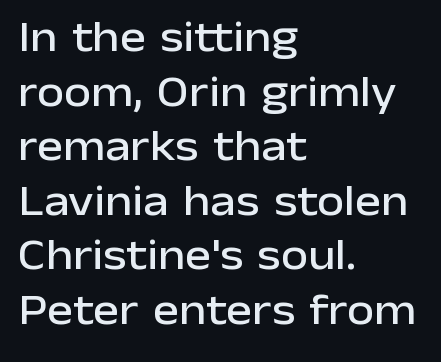
Q: Is the text italic (slanted)? A: No, it is upright.
Q: Is the typeface a serif or a sans-serif typeface? A: Sans-serif.
Q: Is the text underlined? A: No.
Q: How is the paragraph aligned? A: Left-aligned.
Q: Is the spacing between letters normal or unusually wide? A: Normal.
Q: Width (condensed, normal, or wide)? A: Normal.
Q: Stroke contrast? A: Low.
Q: x-height? A: Medium.
Q: Monospaced? A: No.
